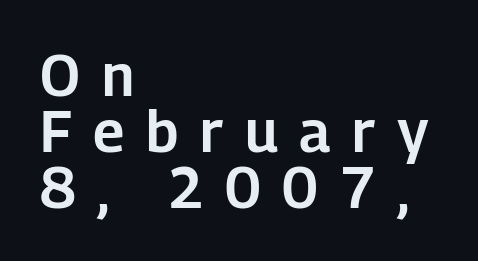
The image shows 57 px sans-serif type, upright; set left-aligned, tight line spacing (0.98x), unusually wide letter spacing (+0.38 em), not underlined; low stroke contrast and a medium x-height.
